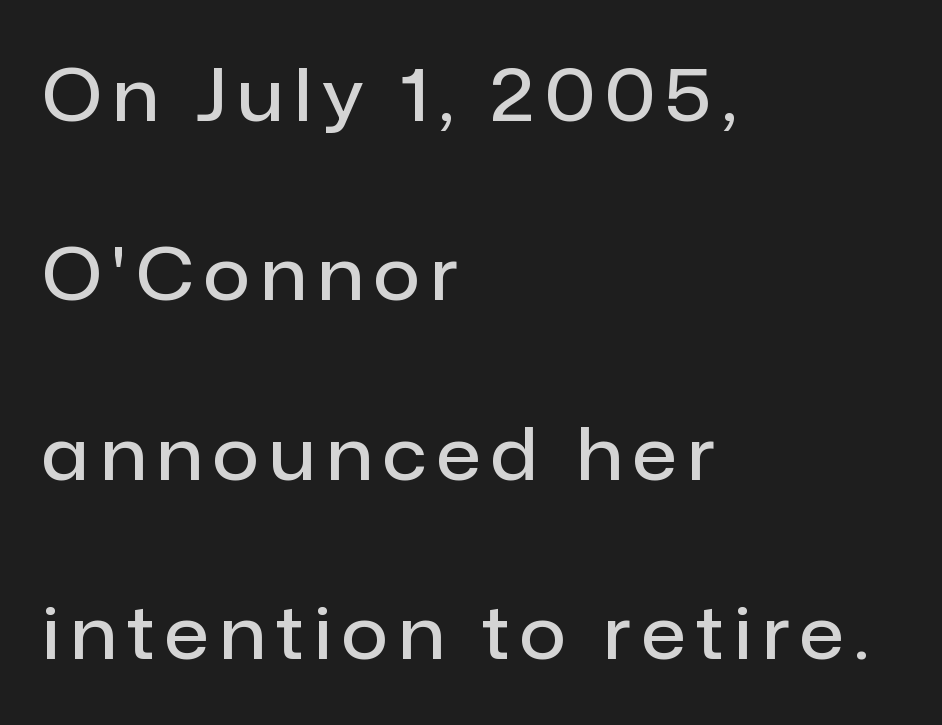
On the weight axis this lands at semibold, roughly 600. If you drew a line through each stem, it would be perfectly vertical. A typesetter would call this proportional, since set widths differ per character. Regarding leading, the lines here are spaced well apart. The text was rendered using a sans face with plain stroke endings.
